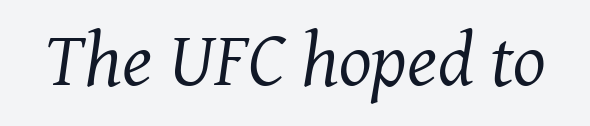
{"serif": "yes", "italic": "yes", "lean": "right", "slant_degrees": 7, "bold": "no", "weight": "regular", "width": "normal", "stroke_contrast": "medium", "x_height": "medium", "monospaced": "no", "underline": "no", "letter_spacing": "normal", "letter_spacing_em": 0.0, "glyph_px": 77}
